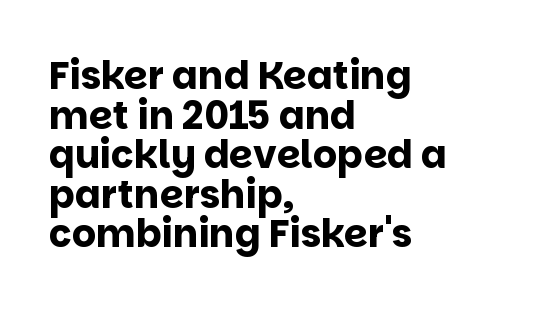
Q: Is the text bold? A: Yes.
Q: Is the text italic (slanted)? A: No, it is upright.
Q: Is the typeface a serif or a sans-serif typeface? A: Sans-serif.
Q: Is the text underlined? A: No.
Q: How is the paragraph aligned? A: Left-aligned.
Q: Is the spacing between letters normal or unusually wide? A: Normal.
Q: Is the spacing between lines tight, normal or loose? A: Tight.
Q: Width (condensed, normal, or wide)? A: Normal.
Q: Stroke contrast? A: Low.
Q: x-height? A: Large.
Q: Monospaced? A: No.
